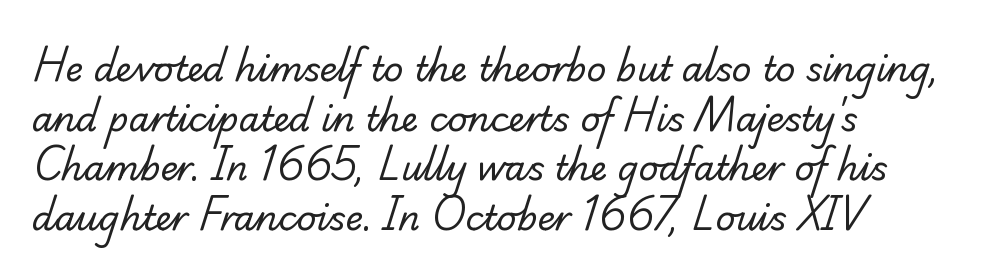
The image shows 34 px regular-weight serif type; set left-aligned, normal line spacing (1.46x), normal letter spacing, not underlined; low stroke contrast and a small x-height.
